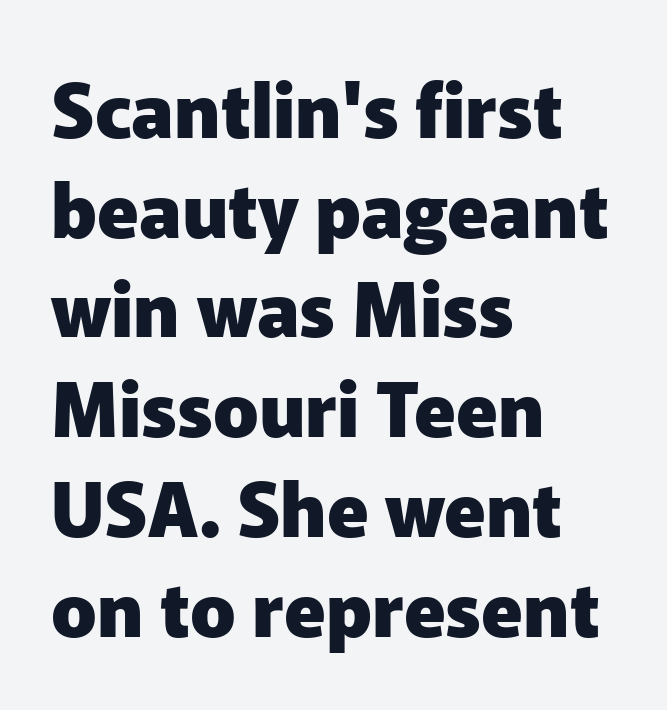
The image shows 75 px heavy sans-serif type, upright; set left-aligned, normal line spacing (1.33x), normal letter spacing, not underlined; low stroke contrast and a medium x-height.
